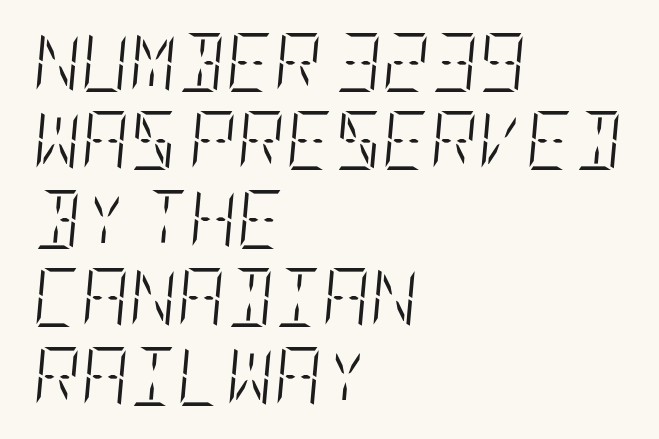
Where is the straight margin? On the left. Check the space under the baseline: it is left empty. Regular leading. Italic? Definitely — the glyphs are oblique. You could call the tracking neutral — neither tight nor loose.
